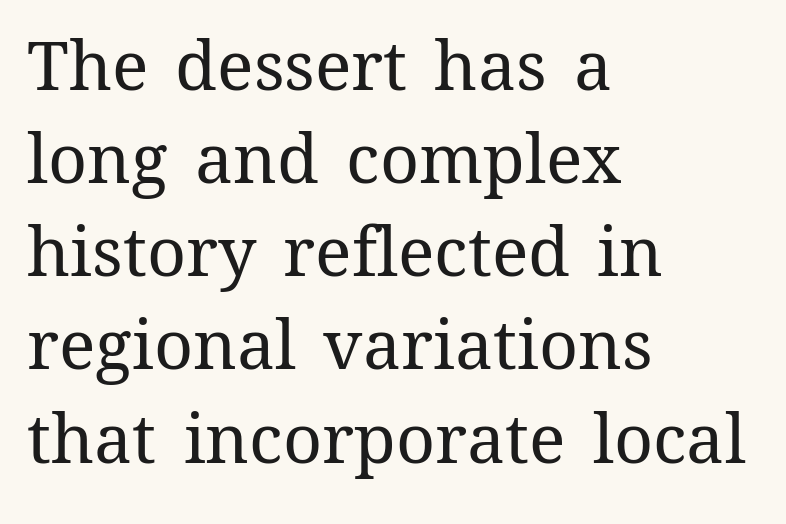
Q: Is the text bold? A: No.
Q: Is the text italic (slanted)? A: No, it is upright.
Q: Is the text underlined? A: No.
Q: How is the paragraph aligned? A: Left-aligned.
Q: Is the spacing between letters normal or unusually wide? A: Normal.
Q: Is the spacing between lines tight, normal or loose? A: Normal.
Q: Width (condensed, normal, or wide)? A: Normal.
Q: Stroke contrast? A: Medium.
Q: x-height? A: Medium.
Q: Monospaced? A: No.
